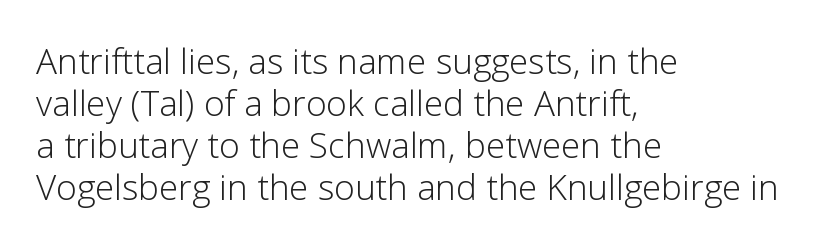
Q: Is the text bold? A: No.
Q: Is the text italic (slanted)? A: No, it is upright.
Q: Is the typeface a serif or a sans-serif typeface? A: Sans-serif.
Q: Is the text underlined? A: No.
Q: How is the paragraph aligned? A: Left-aligned.
Q: Is the spacing between letters normal or unusually wide? A: Normal.
Q: Width (condensed, normal, or wide)? A: Normal.
Q: Stroke contrast? A: Low.
Q: x-height? A: Medium.
Q: Monospaced? A: No.
